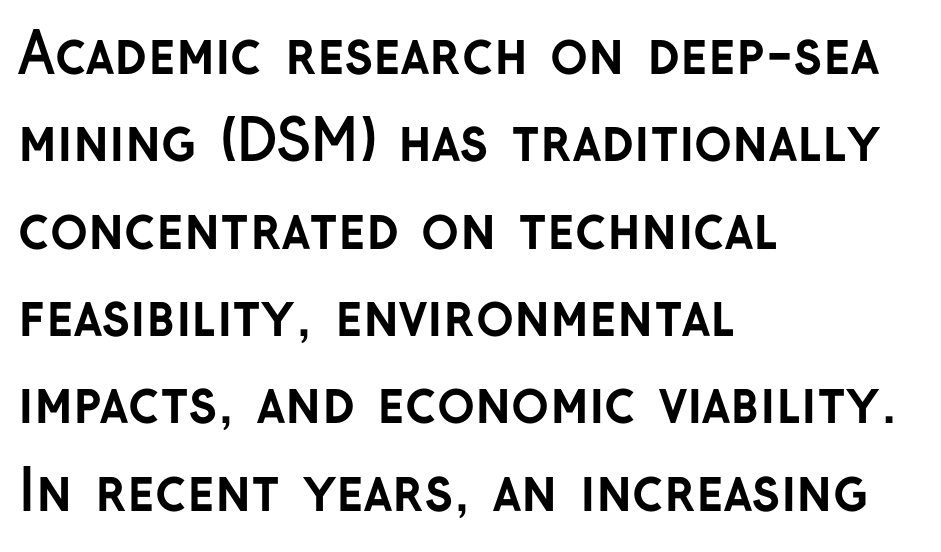
Q: Is the text bold? A: Yes.
Q: Is the text italic (slanted)? A: No, it is upright.
Q: Is the typeface a serif or a sans-serif typeface? A: Sans-serif.
Q: Is the text underlined? A: No.
Q: How is the paragraph aligned? A: Left-aligned.
Q: Is the spacing between letters normal or unusually wide? A: Normal.
Q: Is the spacing between lines tight, normal or loose? A: Normal.
Q: Width (condensed, normal, or wide)? A: Normal.
Q: Stroke contrast? A: Low.
Q: x-height? A: Medium.
Q: Monospaced? A: No.
